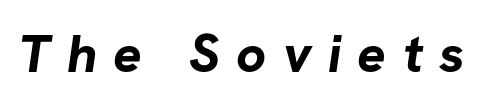
Only glyphs here, with clear space below each row. Each word looks stretched out because of the extra space between its letters. This sample uses a sans-serif face. The letters advance in unequal steps, a hallmark of proportional type. Is the type bold? Yes — the strokes are clearly thick and heavy.
